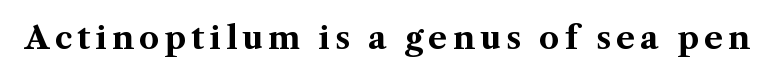
Designer's note — italics off, roman on. Is this a fixed-width face? No — the glyphs have proportional, varying widths. The rendering uses a bold face; every stroke is thick and dark. Are there feet on the stems? There are — it's a serif.
